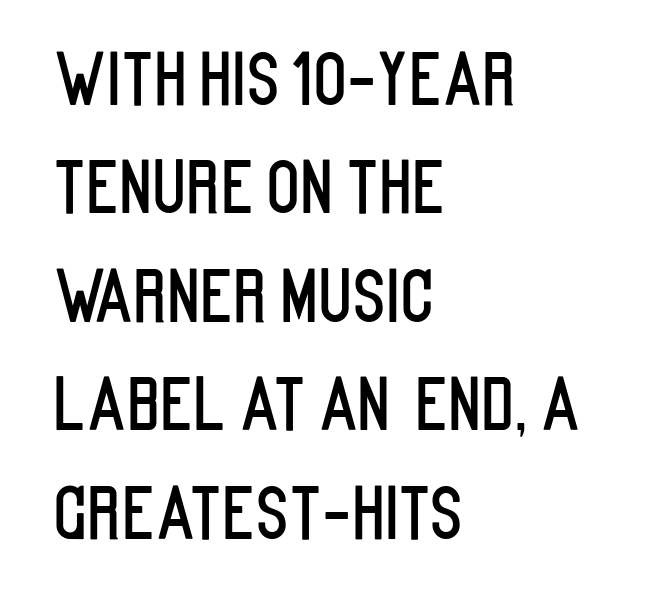
The image shows 70 px condensed sans-serif type, upright; set left-aligned, normal line spacing (1.55x), normal letter spacing, not underlined; low stroke contrast and a large x-height.
